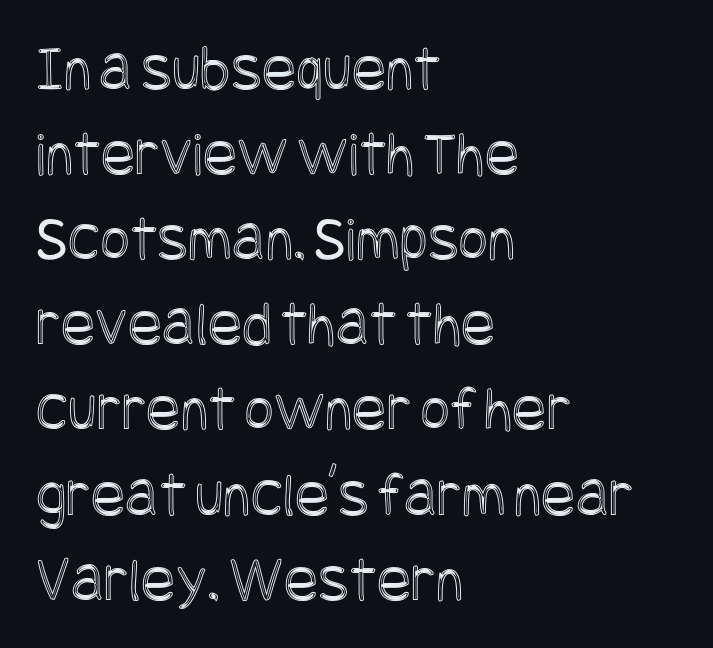
{"italic": "no", "width": "condensed", "x_height": "large", "underline": "no", "align": "left", "line_spacing": "normal", "line_spacing_ratio": 1.33, "letter_spacing": "normal", "letter_spacing_em": 0.0, "glyph_px": 64}
